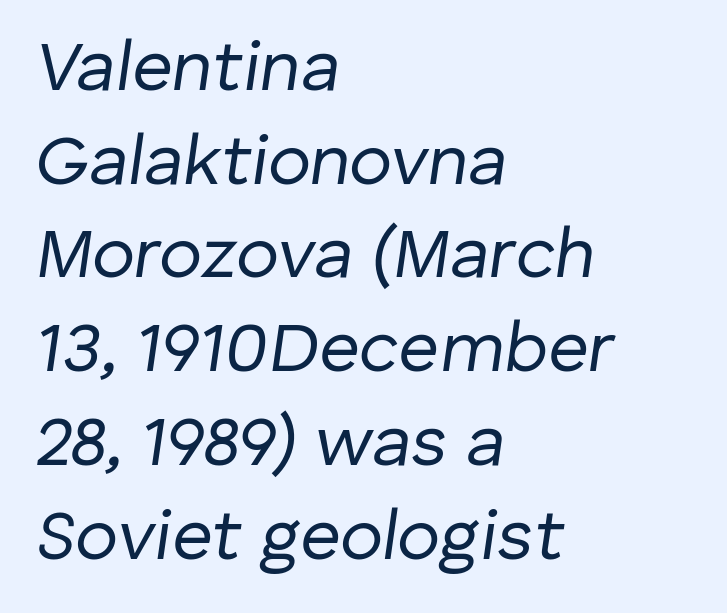
{"italic": "yes", "lean": "right", "slant_degrees": 8, "bold": "no", "weight": "regular", "width": "normal", "stroke_contrast": "low", "x_height": "medium", "monospaced": "no", "underline": "no", "align": "left", "line_spacing": "normal", "line_spacing_ratio": 1.32, "letter_spacing": "normal", "letter_spacing_em": 0.0, "glyph_px": 71}
